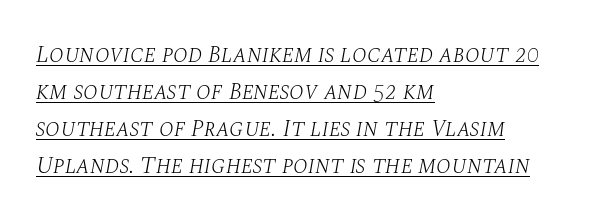
Q: Is the text bold? A: No.
Q: Is the text italic (slanted)? A: Yes, it leans right by about 10 degrees.
Q: Is the text underlined? A: Yes.
Q: How is the paragraph aligned? A: Left-aligned.
Q: Is the spacing between letters normal or unusually wide? A: Normal.
Q: Is the spacing between lines tight, normal or loose? A: Normal.
